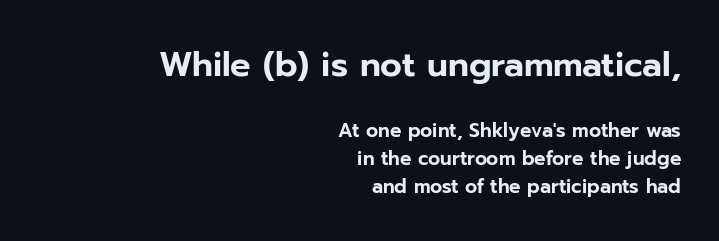
In terms of posture, this sample is upright. Default kerning and tracking; the words read as compact shapes. Just letters on the line, the space beneath them empty. The designer left line spacing at the default. Do the characters align in a grid? No, the font is proportional. Grotesque or geometric, the face here clearly has no serifs.
